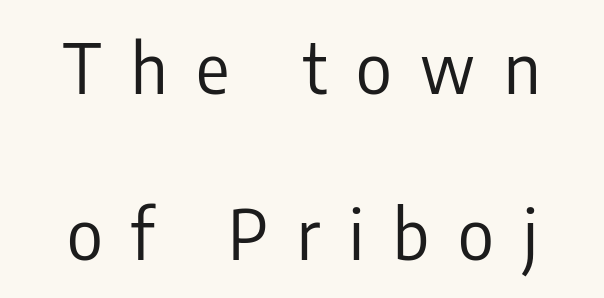
The image shows 69 px regular-weight, condensed sans-serif type, upright; set loose line spacing (2.4x), unusually wide letter spacing (+0.42 em), not underlined; low stroke contrast and a medium x-height.
